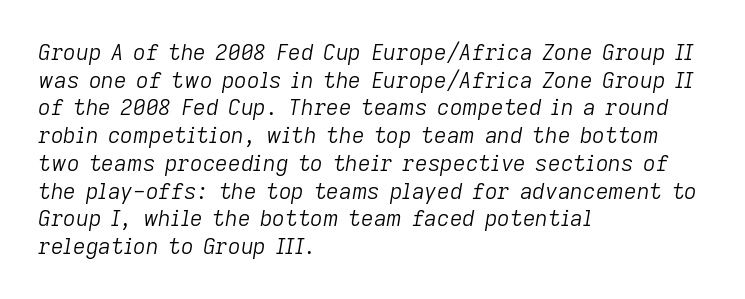
This sample keeps an unexceptional amount of space between lines. The lines are quadded left. Weight class: somewhere from thin through regular. The letterforms sit shoulder to shoulder at normal distance. A bare baseline throughout the passage. Looking at the ascenders, they clearly lean.
